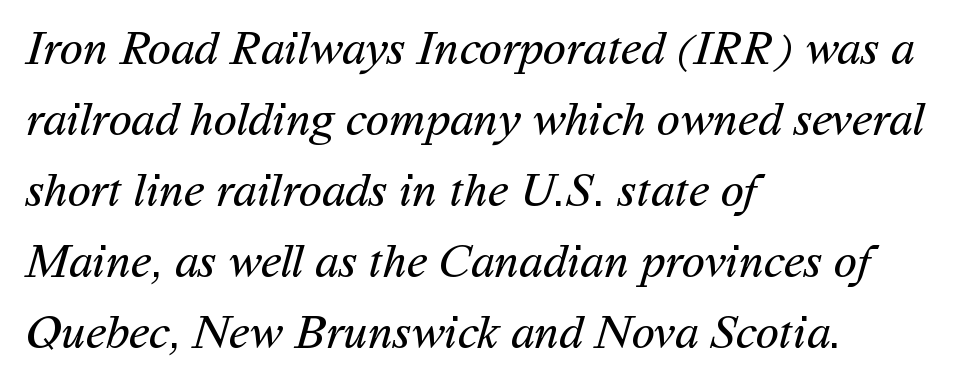
The image shows 48 px regular-weight sans-serif type; set left-aligned, normal line spacing (1.48x), normal letter spacing, not underlined; medium stroke contrast and a medium x-height.
